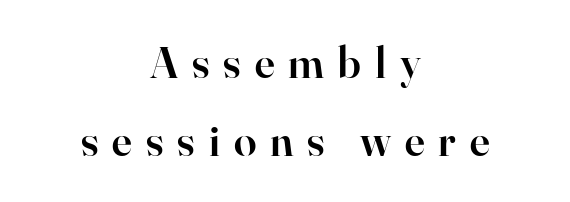
The image shows 45 px semibold serif type, upright; set centered, line spacing 1.74x, unusually wide letter spacing (+0.31 em), not underlined; high stroke contrast and a small x-height.
